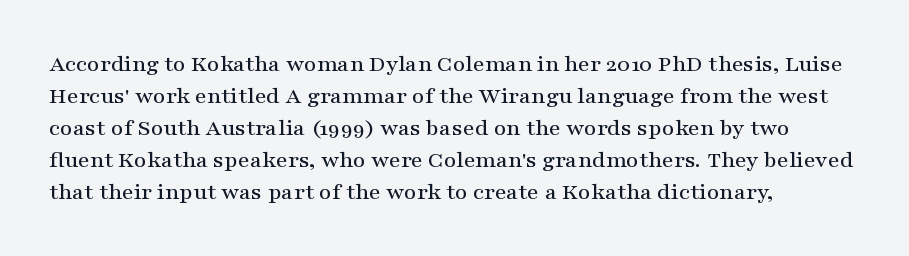
The image shows 24 px text type, upright; set left-aligned, normal line spacing (1.33x), normal letter spacing, not underlined.
